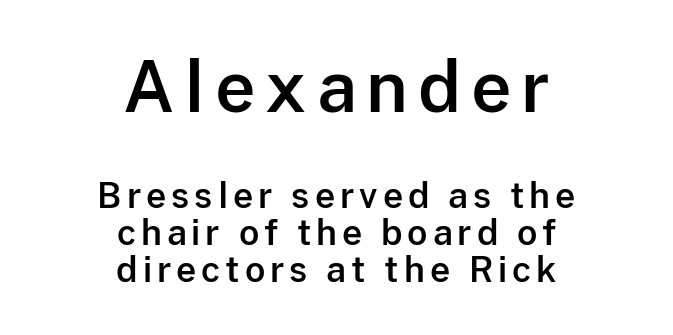
{"serif": "no", "italic": "no", "width": "normal", "stroke_contrast": "low", "x_height": "medium", "monospaced": "no", "underline": "no", "align": "center", "line_spacing": "tight", "line_spacing_ratio": 1.05, "larger_block": "first", "size_ratio": 2.0, "glyph_px": 70}
